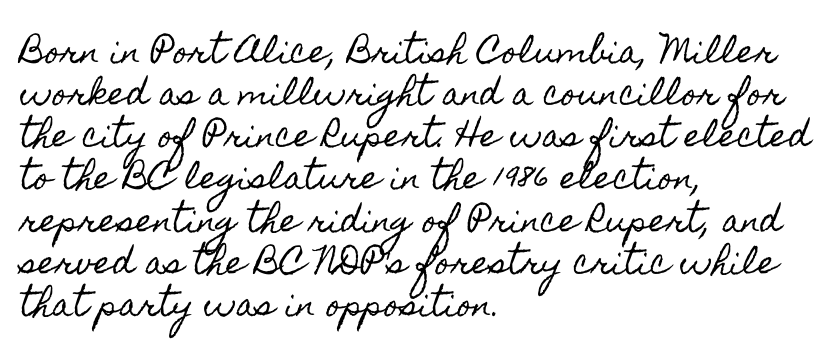
Q: Is the text italic (slanted)? A: Yes.
Q: Is the text underlined? A: No.
Q: How is the paragraph aligned? A: Left-aligned.
Q: Is the spacing between letters normal or unusually wide? A: Normal.
Q: Is the spacing between lines tight, normal or loose? A: Normal.
Q: Width (condensed, normal, or wide)? A: Condensed.
Q: x-height? A: Small.
Q: Monospaced? A: No.
